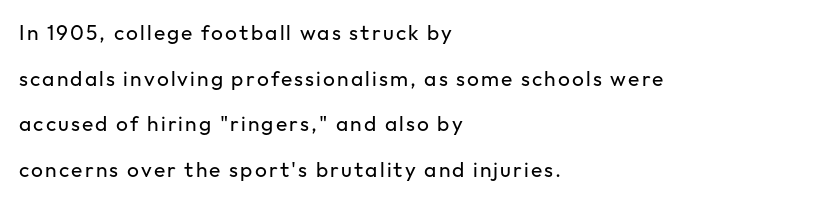
{"italic": "no", "bold": "no", "underline": "no", "align": "left", "line_spacing": "loose", "line_spacing_ratio": 2.17, "glyph_px": 21}
